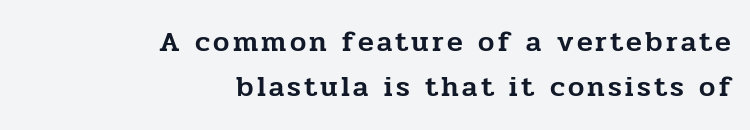
Q: Is the text italic (slanted)? A: No, it is upright.
Q: Is the typeface a serif or a sans-serif typeface? A: Serif.
Q: Is the text underlined? A: No.
Q: How is the paragraph aligned? A: Right-aligned.
Q: Is the spacing between lines tight, normal or loose? A: Normal.
Q: Width (condensed, normal, or wide)? A: Normal.
Q: Stroke contrast? A: Low.
Q: x-height? A: Medium.
Q: Monospaced? A: No.
